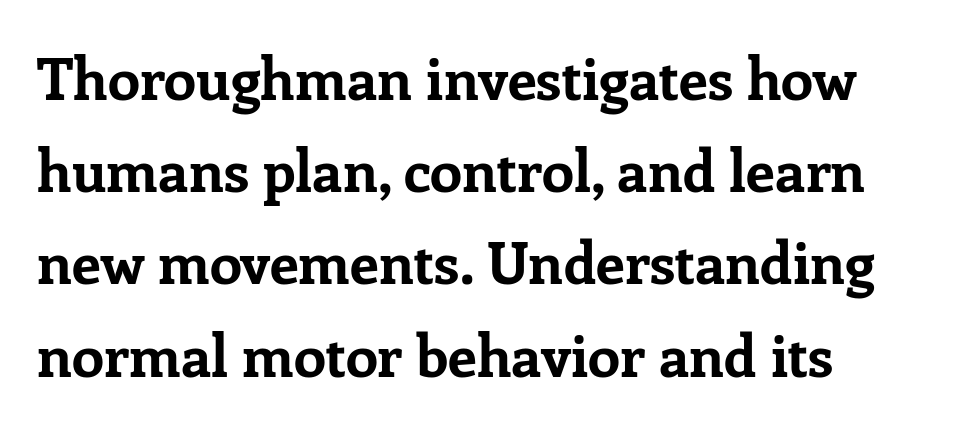
The typesetting leans heavy: a genuine bold. I'd call this a serif setting — the letters wear small feet. Varying glyph widths throughout — classic text-font behaviour. Each word holds together tightly as a unit, with standard inter-letter gaps.
